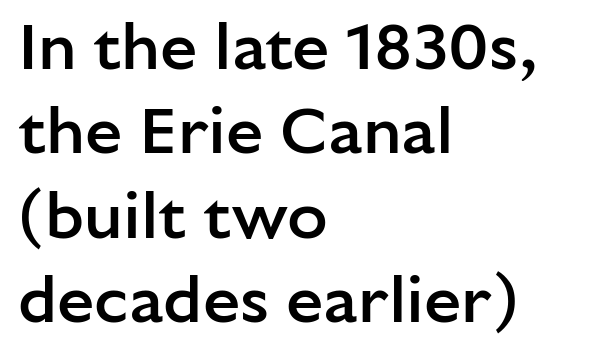
The string is rendered with underlining switched off. Compared with typical paragraphs, the rows here are spaced about the same. Notice the strokes are somewhat thickened but not fully heavy: this is a semibold. The rendering keeps characters at their native spacing. Italic? Not at all — the glyphs are vertical.
